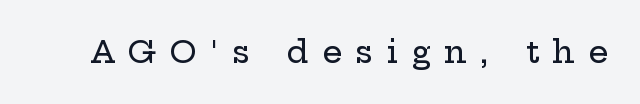
{"serif": "yes", "italic": "no", "width": "wide", "stroke_contrast": "low", "x_height": "medium", "monospaced": "no", "underline": "no", "letter_spacing": "wide", "letter_spacing_em": 0.44, "glyph_px": 31}
